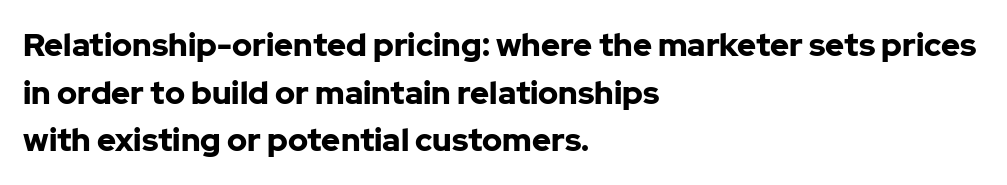
Q: Is the text bold? A: Yes.
Q: Is the text italic (slanted)? A: No, it is upright.
Q: Is the typeface a serif or a sans-serif typeface? A: Sans-serif.
Q: Is the text underlined? A: No.
Q: How is the paragraph aligned? A: Left-aligned.
Q: Is the spacing between letters normal or unusually wide? A: Normal.
Q: Is the spacing between lines tight, normal or loose? A: Normal.
Q: Width (condensed, normal, or wide)? A: Normal.
Q: Stroke contrast? A: Low.
Q: x-height? A: Medium.
Q: Monospaced? A: No.
